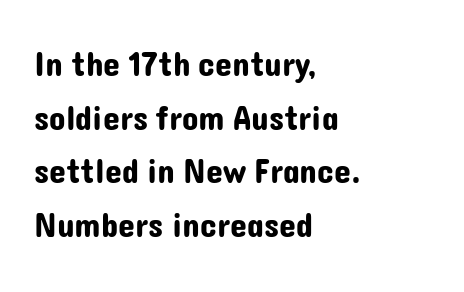
Looks like regular typesetting: each glyph gets only the width it needs. It's the straight-up-and-down kind of type. The passage shown has conventional tracking throughout. The space between consecutive lines is moderate.
